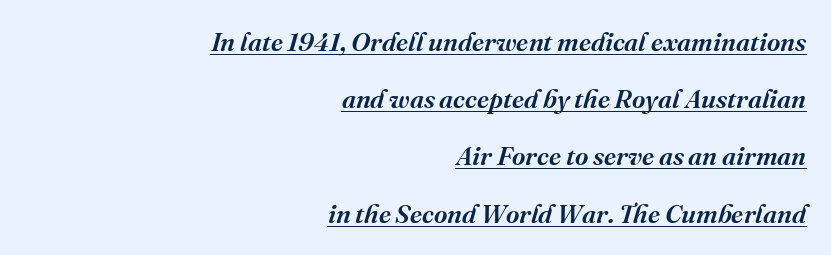
Check the space under the baseline: a stroke is drawn there. The whole block is typeset with a tilt. What weight is shown? A semibold, between regular and bold. Between one letter and the next there's only the usual sliver of space.
